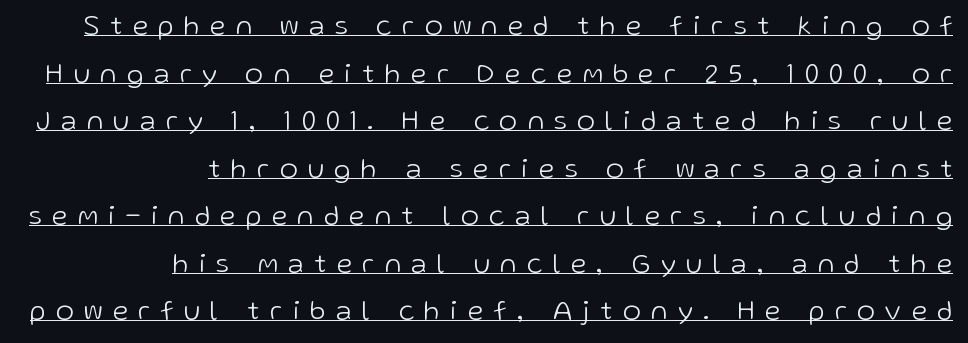
{"italic": "no", "bold": "no", "underline": "yes", "align": "right", "line_spacing_ratio": 1.76, "letter_spacing": "wide", "letter_spacing_em": 0.4, "glyph_px": 27}
